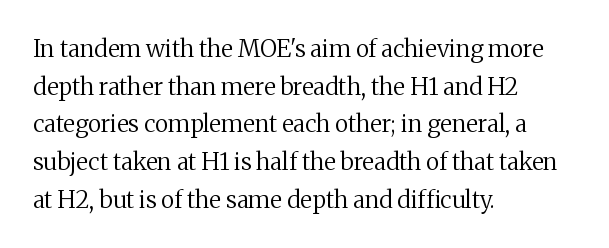
The setting favours the left margin, as ordinary paragraphs usually do. The face looks like a standard text weight, possibly lighter. Each row of text sits above clean, open space. Posture: straight, roman, zero tilt.
